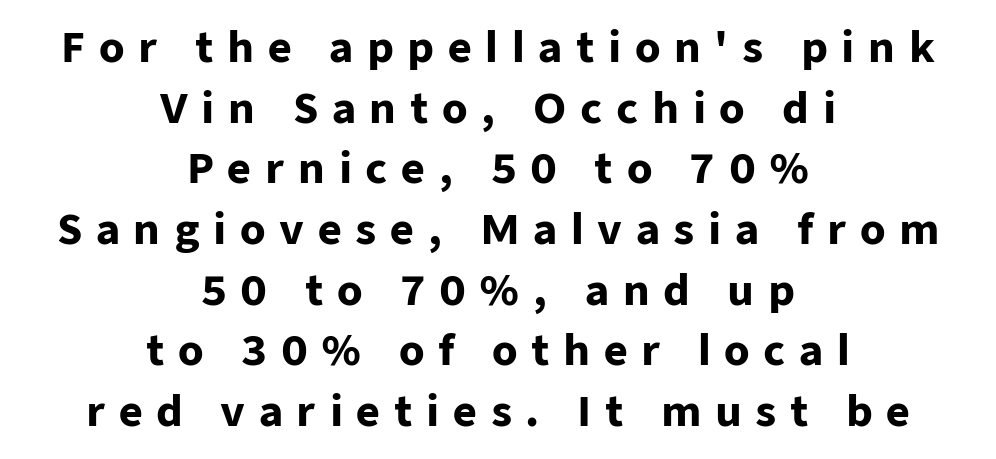
Typographically, this falls in the sans-serif category. Regular leading. The passage shown is typed in a proportional face where columns would drift. Leftover space on each line is divided equally before and after the words.
